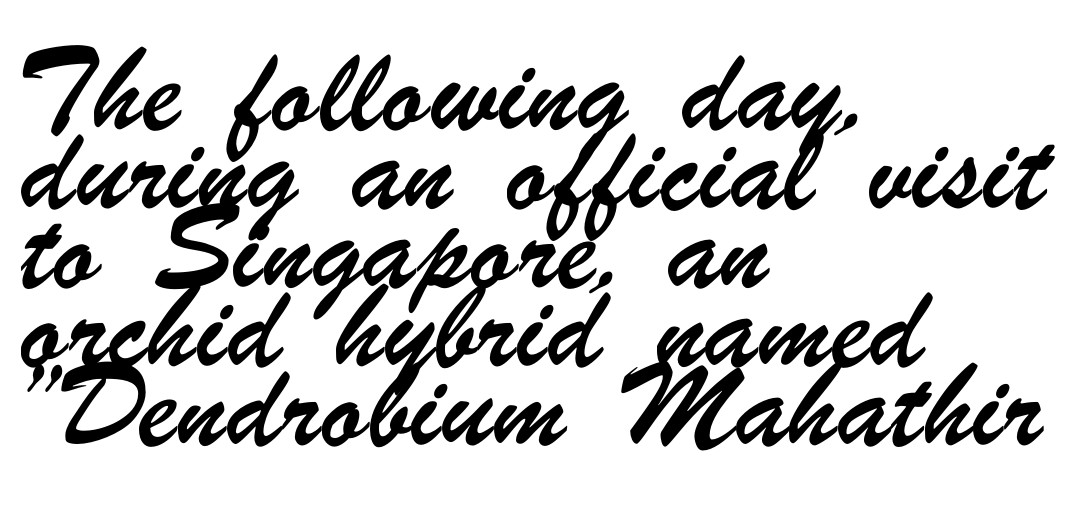
{"serif": "no", "width": "condensed", "stroke_contrast": "low", "x_height": "small", "monospaced": "no", "underline": "no", "align": "left", "line_spacing": "normal", "line_spacing_ratio": 1.49, "letter_spacing": "normal", "letter_spacing_em": 0.0, "glyph_px": 53}
